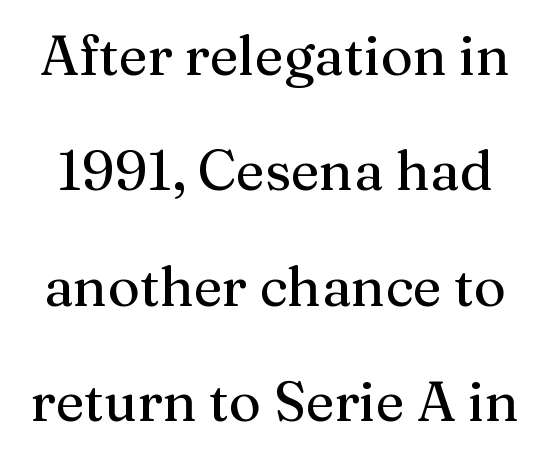
Q: Is the text italic (slanted)? A: No, it is upright.
Q: Is the typeface a serif or a sans-serif typeface? A: Serif.
Q: Is the text underlined? A: No.
Q: Is the spacing between letters normal or unusually wide? A: Normal.
Q: Is the spacing between lines tight, normal or loose? A: Loose.
Q: Width (condensed, normal, or wide)? A: Normal.
Q: Stroke contrast? A: Medium.
Q: x-height? A: Medium.
Q: Monospaced? A: No.
